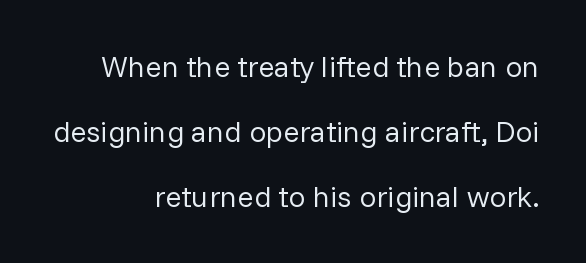
The image shows 30 px regular-weight sans-serif type, upright; set right-aligned, loose line spacing (2.17x), normal letter spacing, not underlined; low stroke contrast and a medium x-height.
